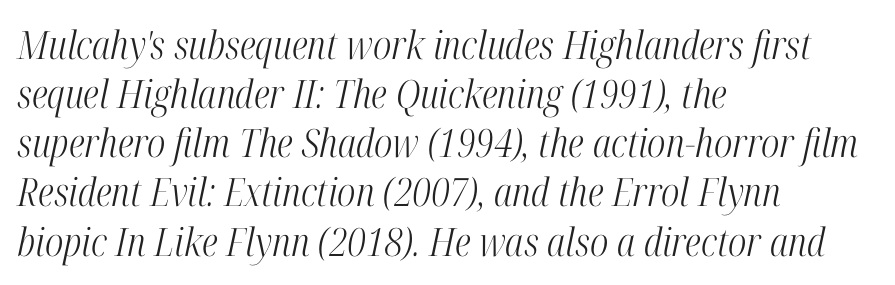
{"serif": "yes", "italic": "yes", "lean": "right", "slant_degrees": 12, "bold": "no", "weight": "light", "width": "condensed", "stroke_contrast": "high", "x_height": "medium", "monospaced": "no", "underline": "no", "align": "left", "line_spacing": "normal", "line_spacing_ratio": 1.26, "letter_spacing": "normal", "letter_spacing_em": 0.0, "glyph_px": 39}
